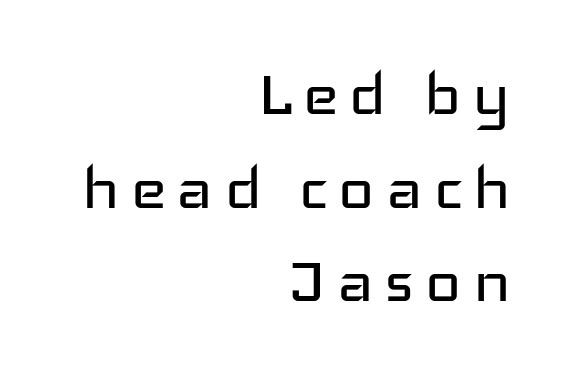
Q: Is the text bold? A: No.
Q: Is the text italic (slanted)? A: No, it is upright.
Q: Is the typeface a serif or a sans-serif typeface? A: Sans-serif.
Q: Is the text underlined? A: No.
Q: How is the paragraph aligned? A: Right-aligned.
Q: Width (condensed, normal, or wide)? A: Wide.
Q: Stroke contrast? A: Low.
Q: x-height? A: Medium.
Q: Monospaced? A: No.
